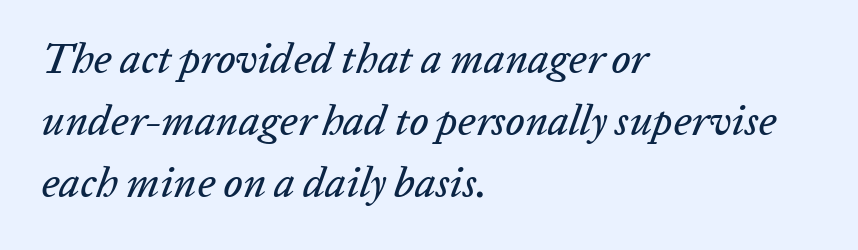
{"italic": "yes", "lean": "right", "slant_degrees": 20, "width": "normal", "stroke_contrast": "low", "x_height": "medium", "monospaced": "no", "underline": "no", "align": "left", "line_spacing": "normal", "line_spacing_ratio": 1.48, "letter_spacing": "normal", "letter_spacing_em": 0.0, "glyph_px": 42}
